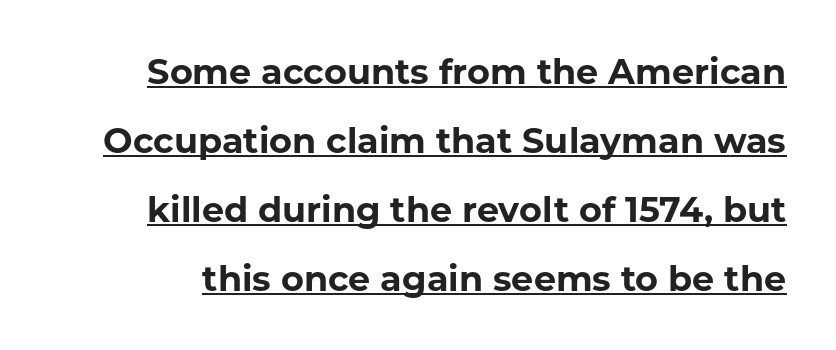
Q: Is the text bold? A: Yes.
Q: Is the text italic (slanted)? A: No, it is upright.
Q: Is the typeface a serif or a sans-serif typeface? A: Sans-serif.
Q: Is the text underlined? A: Yes.
Q: Is the spacing between letters normal or unusually wide? A: Normal.
Q: Is the spacing between lines tight, normal or loose? A: Loose.
Q: Width (condensed, normal, or wide)? A: Normal.
Q: Stroke contrast? A: Low.
Q: x-height? A: Medium.
Q: Monospaced? A: No.
